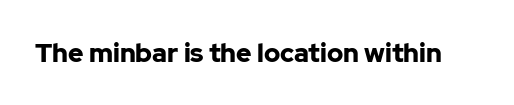
Only glyphs here, with clear space below each row. Rendered with straight, roman letterforms. The glyphs have the mass of a bold cut. Observe the ordinary spacing: letters are neighbours, not strangers.
